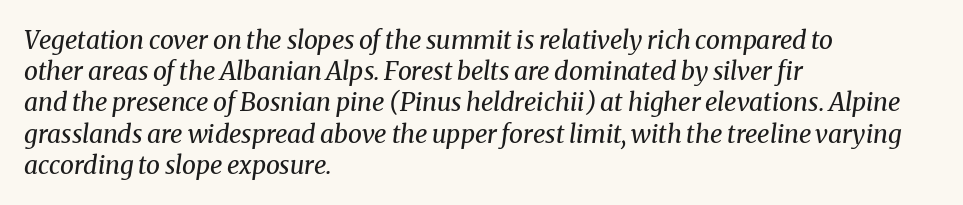
{"italic": "yes", "lean": "right", "slant_degrees": 8, "bold": "no", "underline": "no", "align": "left", "line_spacing": "normal", "line_spacing_ratio": 1.25, "letter_spacing": "normal", "letter_spacing_em": 0.0, "glyph_px": 25}
